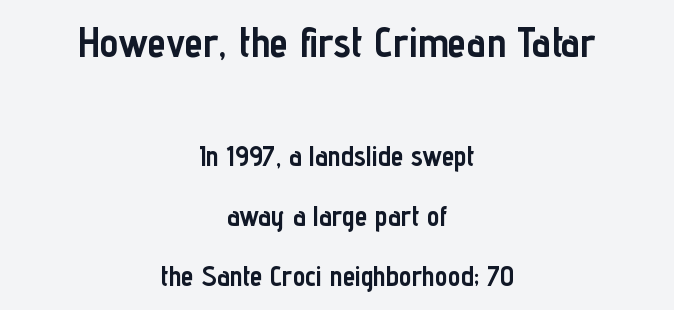
The image shows 42 px semibold, condensed sans-serif type, upright; set centered, loose line spacing (2.14x), normal letter spacing, not underlined; the first (top) block is 1.5x larger; low stroke contrast and a medium x-height.
